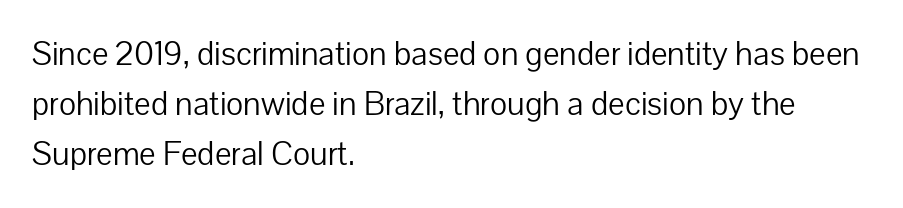
{"serif": "no", "italic": "no", "bold": "no", "weight": "light", "width": "normal", "stroke_contrast": "low", "x_height": "medium", "monospaced": "no", "underline": "no", "align": "left", "line_spacing": "normal", "line_spacing_ratio": 1.52, "letter_spacing": "normal", "letter_spacing_em": 0.0, "glyph_px": 33}
